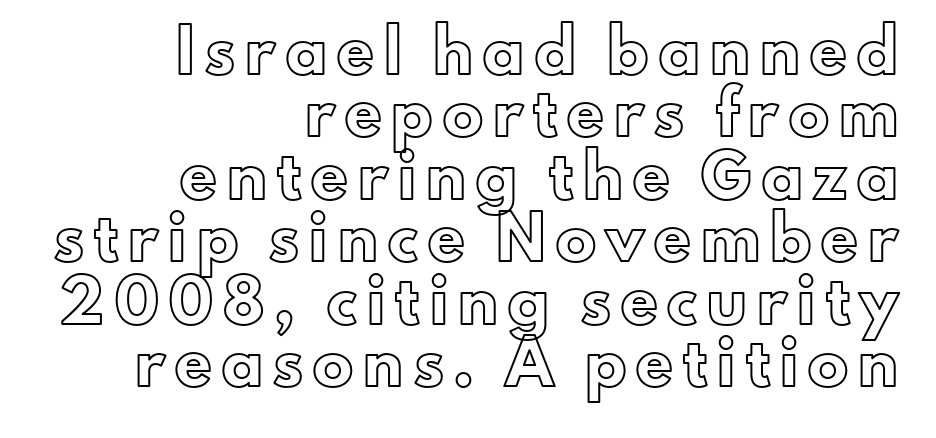
The image shows 40 px text type, upright; set right-aligned, normal line spacing (1.56x), unusually wide letter spacing (+0.26 em), not underlined; a small x-height.
